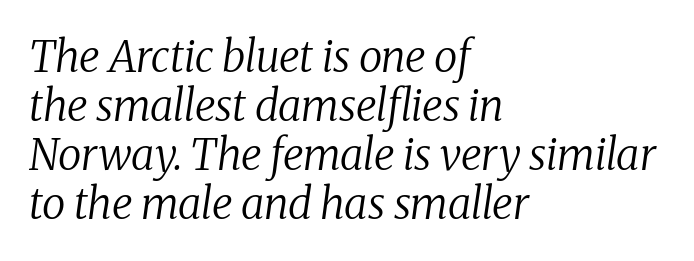
{"serif": "yes", "italic": "yes", "lean": "right", "slant_degrees": 8, "bold": "no", "weight": "regular", "width": "normal", "stroke_contrast": "medium", "x_height": "medium", "monospaced": "no", "underline": "no", "align": "left", "line_spacing": "tight", "line_spacing_ratio": 1.14, "letter_spacing": "normal", "letter_spacing_em": 0.0, "glyph_px": 43}
